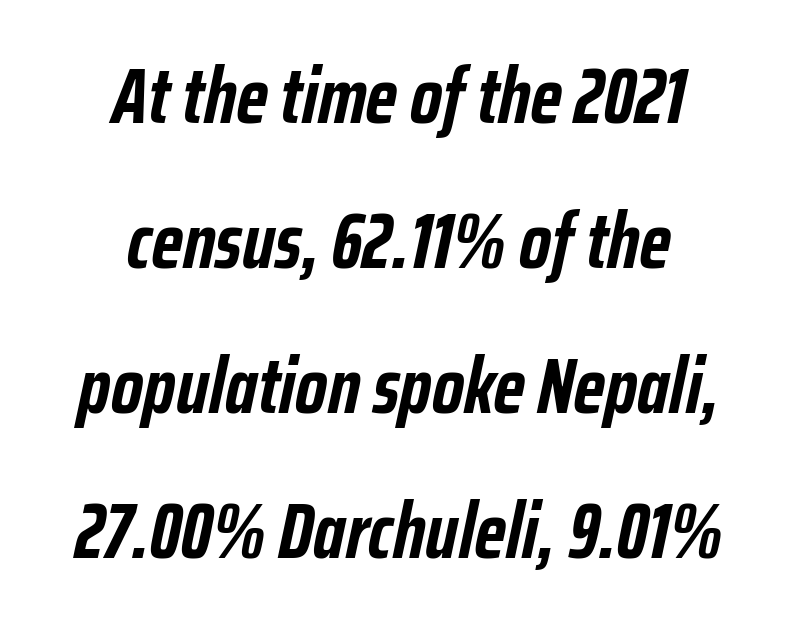
The image shows 78 px semibold, condensed type, italic (leaning right); set centered, line spacing 1.86x, normal letter spacing, not underlined; low stroke contrast and a medium x-height.
